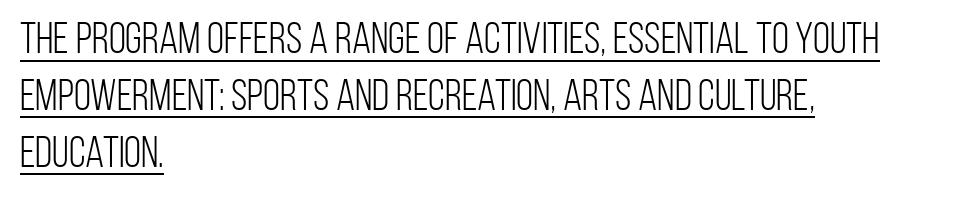
The image shows 44 px light, condensed sans-serif type, upright; set left-aligned, normal line spacing (1.29x), normal letter spacing, underlined; low stroke contrast and a large x-height.
